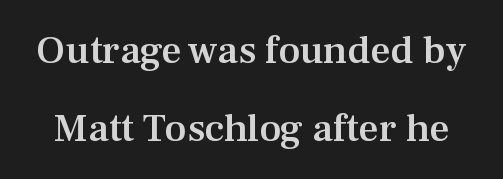
Q: Is the text bold? A: Semi-bold.
Q: Is the text italic (slanted)? A: No, it is upright.
Q: Is the typeface a serif or a sans-serif typeface? A: Serif.
Q: Is the text underlined? A: No.
Q: Is the spacing between letters normal or unusually wide? A: Normal.
Q: Is the spacing between lines tight, normal or loose? A: Loose.
Q: Width (condensed, normal, or wide)? A: Normal.
Q: Stroke contrast? A: Medium.
Q: x-height? A: Medium.
Q: Monospaced? A: No.
